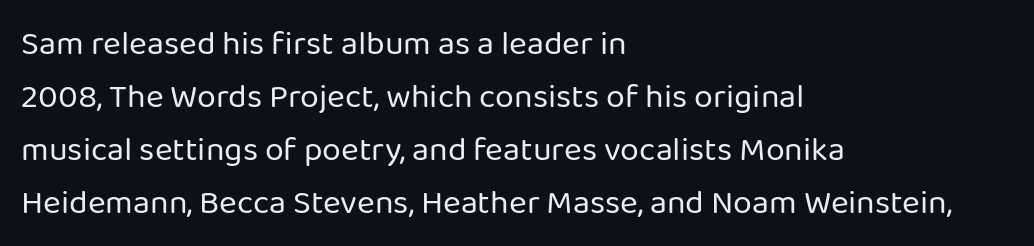
Q: Is the text bold? A: No.
Q: Is the text italic (slanted)? A: No, it is upright.
Q: Is the typeface a serif or a sans-serif typeface? A: Sans-serif.
Q: Is the text underlined? A: No.
Q: How is the paragraph aligned? A: Left-aligned.
Q: Is the spacing between letters normal or unusually wide? A: Normal.
Q: Is the spacing between lines tight, normal or loose? A: Normal.
Q: Width (condensed, normal, or wide)? A: Normal.
Q: Stroke contrast? A: Low.
Q: x-height? A: Medium.
Q: Monospaced? A: No.
